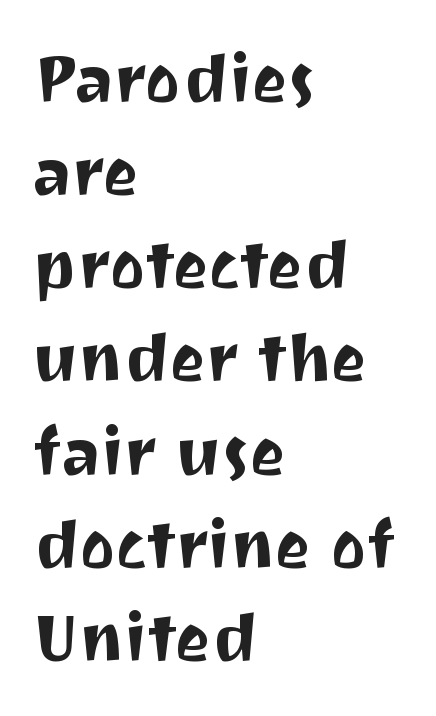
The image shows 67 px sans-serif type, upright; set left-aligned, normal line spacing (1.39x), normal letter spacing, not underlined; medium stroke contrast and a medium x-height.
